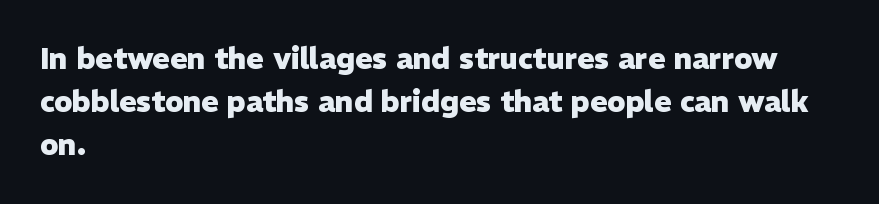
The image shows 29 px heavy sans-serif type, upright; set left-aligned, normal line spacing (1.49x), normal letter spacing, not underlined; low stroke contrast and a medium x-height.
